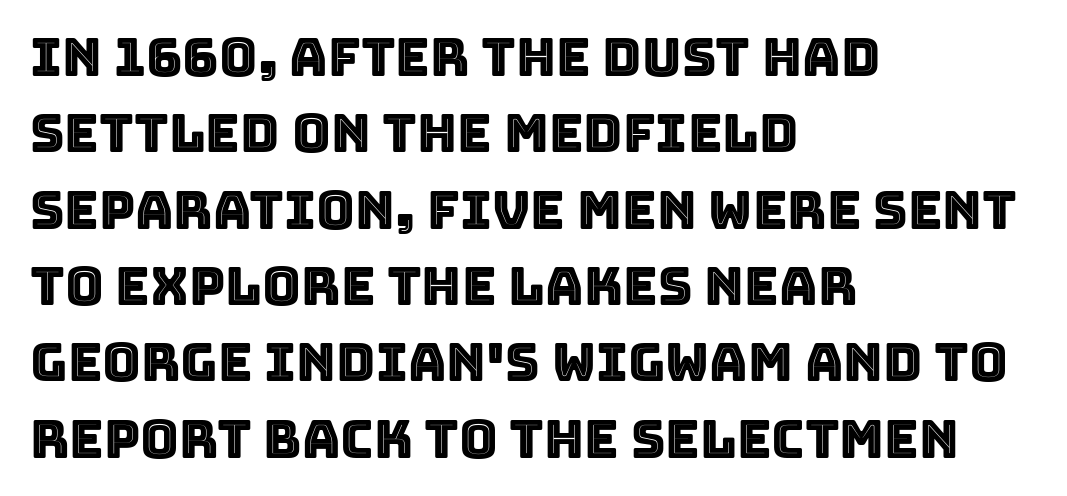
Nothing unusual about the tracking: characters are spaced as the font intends. The paragraph has a hard left edge and a soft right edge. Do the letters lean? They stand straight. Plain, unruled lines of type. Looks like regular typesetting: each glyph gets only the width it needs.
